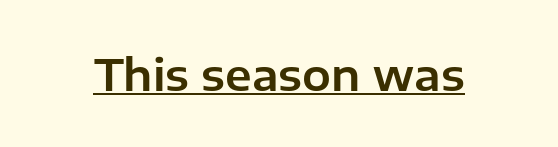
The image shows 43 px sans-serif type, upright; set normal letter spacing, underlined; low stroke contrast and a medium x-height.
